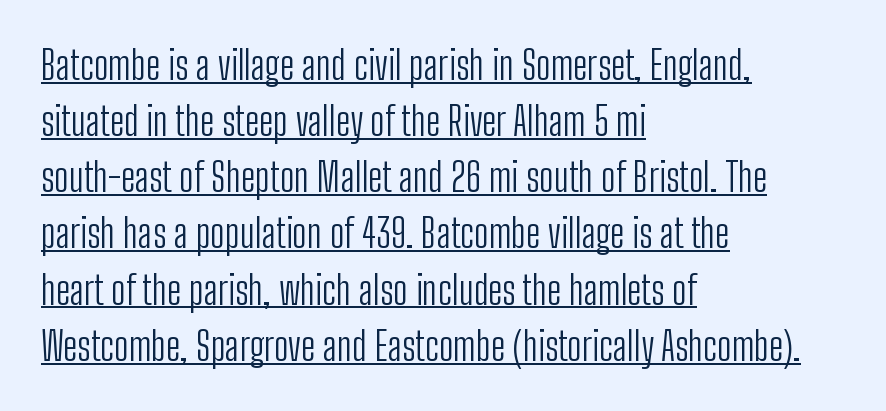
The image shows 39 px light, condensed sans-serif type, upright; set left-aligned, normal line spacing (1.44x), normal letter spacing, underlined; low stroke contrast and a medium x-height.
